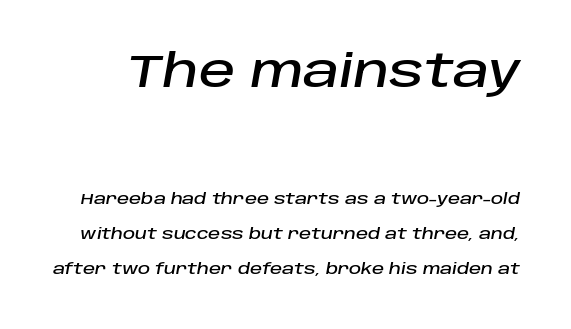
Q: Is the text italic (slanted)? A: Yes, it leans right by about 10 degrees.
Q: Is the text underlined? A: No.
Q: Is the spacing between letters normal or unusually wide? A: Normal.
Q: Is the spacing between lines tight, normal or loose? A: Loose.
Q: Which block of text is set in a larger size, the first (top) or the second (bottom)? A: The first (top) one.
Q: Width (condensed, normal, or wide)? A: Normal.
Q: Stroke contrast? A: Low.
Q: x-height? A: Large.
Q: Monospaced? A: No.
